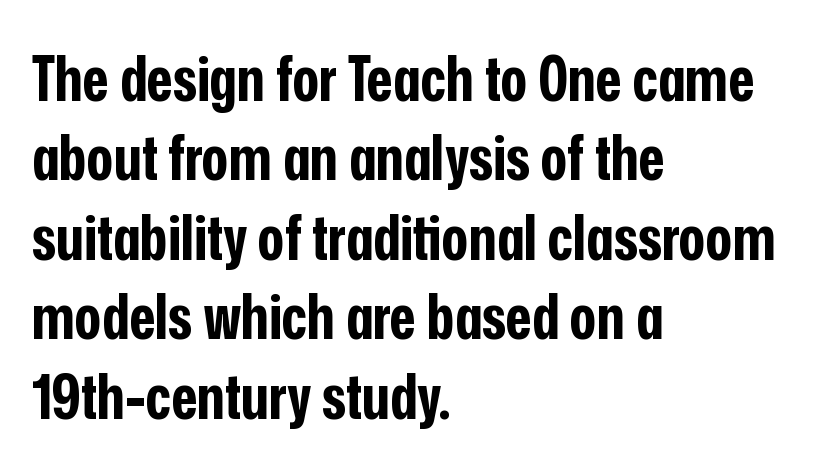
{"serif": "no", "italic": "no", "bold": "yes", "weight": "bold", "width": "condensed", "stroke_contrast": "low", "x_height": "medium", "monospaced": "no", "underline": "no", "align": "left", "line_spacing": "normal", "line_spacing_ratio": 1.26, "letter_spacing": "normal", "letter_spacing_em": 0.0, "glyph_px": 63}
